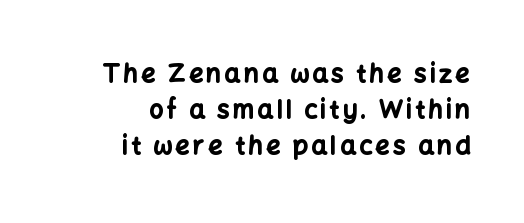
Q: Is the text bold? A: Yes.
Q: Is the text italic (slanted)? A: No, it is upright.
Q: Is the text underlined? A: No.
Q: How is the paragraph aligned? A: Right-aligned.
Q: Is the spacing between lines tight, normal or loose? A: Normal.
